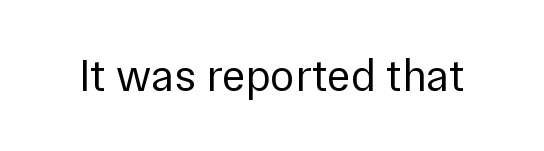
Q: Is the text bold? A: No.
Q: Is the text italic (slanted)? A: No, it is upright.
Q: Is the typeface a serif or a sans-serif typeface? A: Sans-serif.
Q: Is the text underlined? A: No.
Q: Is the spacing between letters normal or unusually wide? A: Normal.
Q: Width (condensed, normal, or wide)? A: Normal.
Q: x-height? A: Medium.
Q: Monospaced? A: No.
